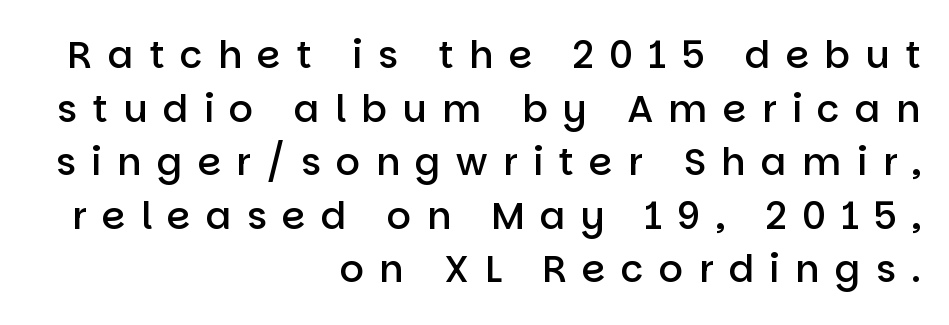
Q: Is the text bold? A: Semi-bold.
Q: Is the text italic (slanted)? A: No, it is upright.
Q: Is the typeface a serif or a sans-serif typeface? A: Sans-serif.
Q: Is the text underlined? A: No.
Q: How is the paragraph aligned? A: Right-aligned.
Q: Is the spacing between letters normal or unusually wide? A: Unusually wide.
Q: Is the spacing between lines tight, normal or loose? A: Normal.
Q: Width (condensed, normal, or wide)? A: Normal.
Q: Stroke contrast? A: Low.
Q: x-height? A: Large.
Q: Monospaced? A: No.
